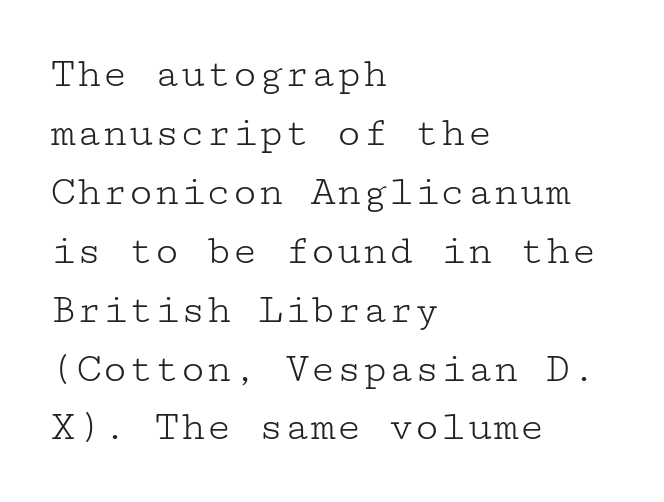
{"serif": "yes", "italic": "no", "bold": "no", "weight": "light", "width": "wide", "stroke_contrast": "low", "x_height": "medium", "underline": "no", "align": "left", "line_spacing": "normal", "line_spacing_ratio": 1.37, "letter_spacing": "normal", "letter_spacing_em": 0.0, "glyph_px": 43}
